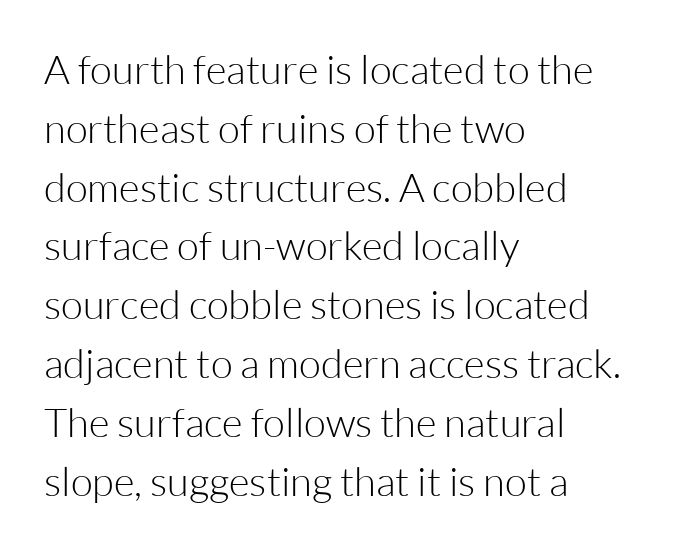
Q: Is the text bold? A: No.
Q: Is the text italic (slanted)? A: No, it is upright.
Q: Is the typeface a serif or a sans-serif typeface? A: Sans-serif.
Q: Is the text underlined? A: No.
Q: How is the paragraph aligned? A: Left-aligned.
Q: Is the spacing between letters normal or unusually wide? A: Normal.
Q: Is the spacing between lines tight, normal or loose? A: Normal.
Q: Width (condensed, normal, or wide)? A: Normal.
Q: Stroke contrast? A: Low.
Q: x-height? A: Medium.
Q: Monospaced? A: No.
